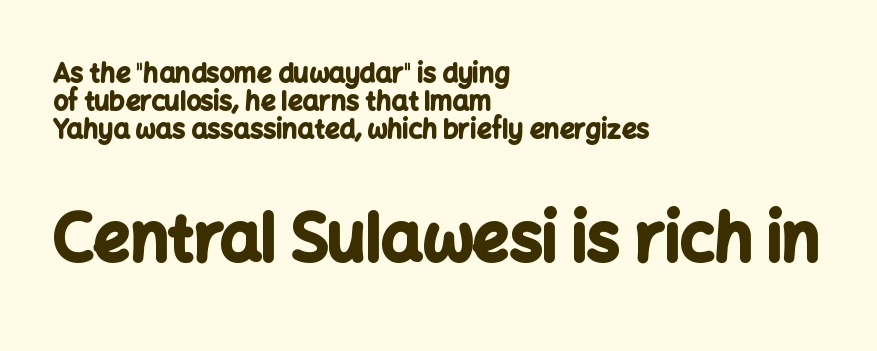
Q: Is the text bold? A: Yes.
Q: Is the text italic (slanted)? A: No, it is upright.
Q: Is the typeface a serif or a sans-serif typeface? A: Sans-serif.
Q: Is the text underlined? A: No.
Q: How is the paragraph aligned? A: Left-aligned.
Q: Is the spacing between letters normal or unusually wide? A: Normal.
Q: Is the spacing between lines tight, normal or loose? A: Tight.
Q: Which block of text is set in a larger size, the first (top) or the second (bottom)? A: The second (bottom) one.
Q: Width (condensed, normal, or wide)? A: Normal.
Q: Stroke contrast? A: Low.
Q: x-height? A: Medium.
Q: Monospaced? A: No.
